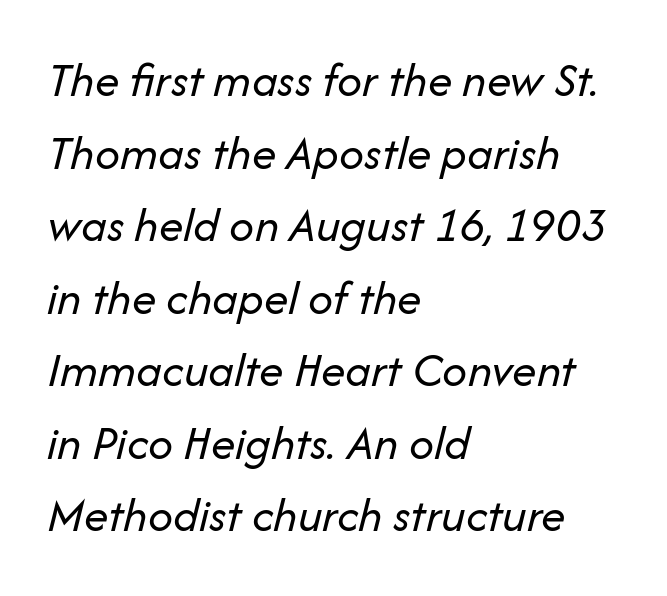
Q: Is the text bold? A: No.
Q: Is the text italic (slanted)? A: Yes, it leans right by about 14 degrees.
Q: Is the text underlined? A: No.
Q: How is the paragraph aligned? A: Left-aligned.
Q: Is the spacing between letters normal or unusually wide? A: Normal.
Q: Is the spacing between lines tight, normal or loose? A: Normal.
Q: Width (condensed, normal, or wide)? A: Normal.
Q: Stroke contrast? A: Low.
Q: x-height? A: Medium.
Q: Monospaced? A: No.
